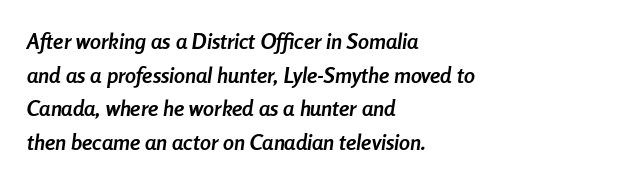
Q: Is the text bold? A: Yes.
Q: Is the text italic (slanted)? A: Yes, it leans right by about 8 degrees.
Q: Is the text underlined? A: No.
Q: How is the paragraph aligned? A: Left-aligned.
Q: Is the spacing between letters normal or unusually wide? A: Normal.
Q: Is the spacing between lines tight, normal or loose? A: Normal.
